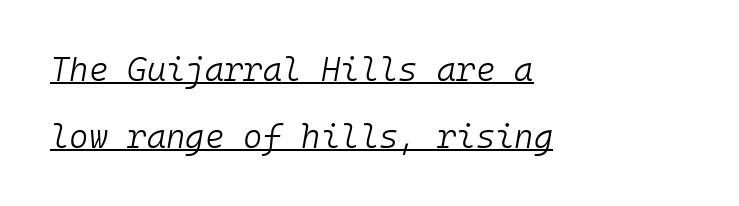
Q: Is the text bold? A: No.
Q: Is the text italic (slanted)? A: Yes, it leans right by about 10 degrees.
Q: Is the text underlined? A: Yes.
Q: How is the paragraph aligned? A: Left-aligned.
Q: Is the spacing between letters normal or unusually wide? A: Normal.
Q: Is the spacing between lines tight, normal or loose? A: Loose.
Q: Width (condensed, normal, or wide)? A: Normal.
Q: Stroke contrast? A: Low.
Q: x-height? A: Medium.
Q: Monospaced? A: Yes.
